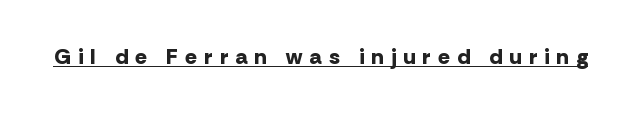
Q: Is the text bold? A: Yes.
Q: Is the text italic (slanted)? A: No, it is upright.
Q: Is the text underlined? A: Yes.
Q: Is the spacing between letters normal or unusually wide? A: Unusually wide.
